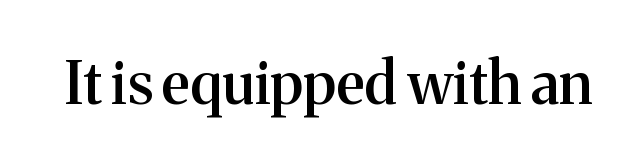
{"serif": "yes", "italic": "no", "bold": "semi", "weight": "semibold", "width": "normal", "stroke_contrast": "medium", "x_height": "medium", "monospaced": "no", "underline": "no", "letter_spacing": "normal", "letter_spacing_em": 0.0, "glyph_px": 58}
